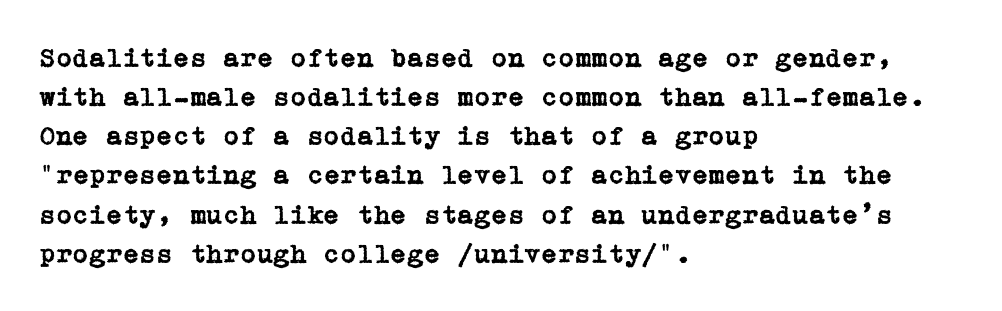
The image shows 27 px text type, upright; set left-aligned, normal line spacing (1.45x), normal letter spacing, not underlined.
